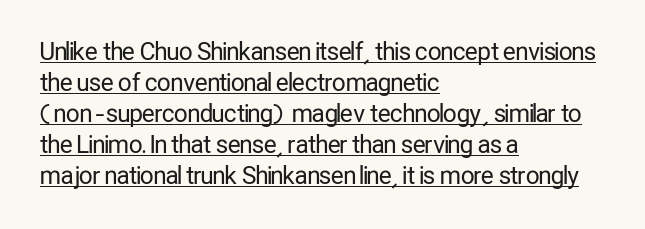
Left-aligned paragraph, ragged on the right. The letters stand straight up with perfectly vertical stems. A typesetter would call this leading conventional body-copy spacing. There is no visible air inserted between adjacent glyphs. Stems here are at most as thick as an everyday book face.
